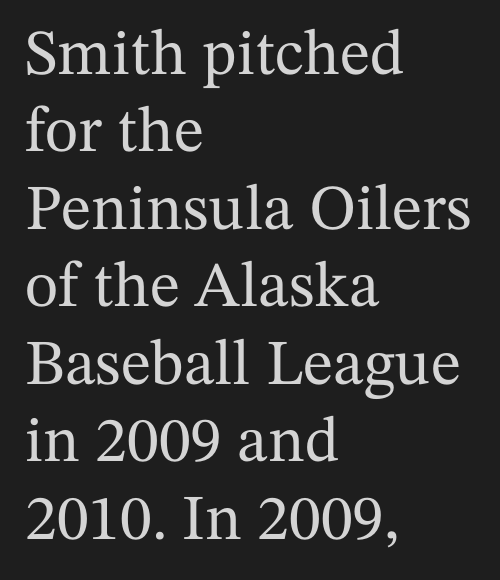
{"serif": "yes", "italic": "no", "width": "normal", "stroke_contrast": "medium", "x_height": "medium", "monospaced": "no", "underline": "no", "align": "left", "line_spacing_ratio": 1.21, "letter_spacing": "normal", "letter_spacing_em": 0.0, "glyph_px": 64}
